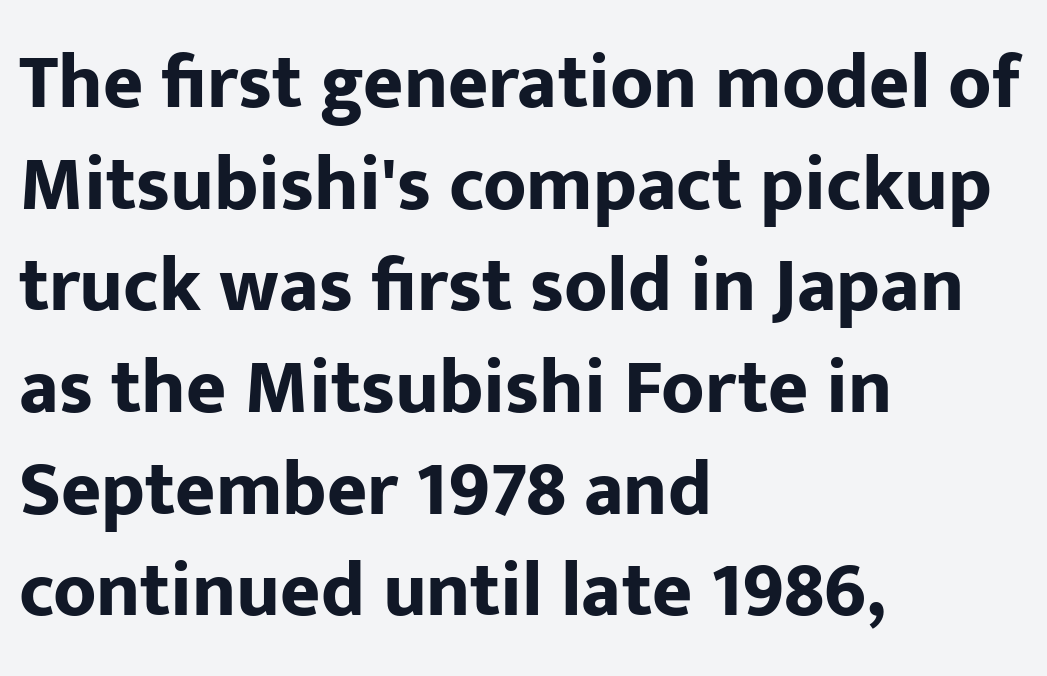
The image shows 77 px bold sans-serif type, upright; set left-aligned, normal line spacing (1.32x), normal letter spacing, not underlined; low stroke contrast and a medium x-height.
